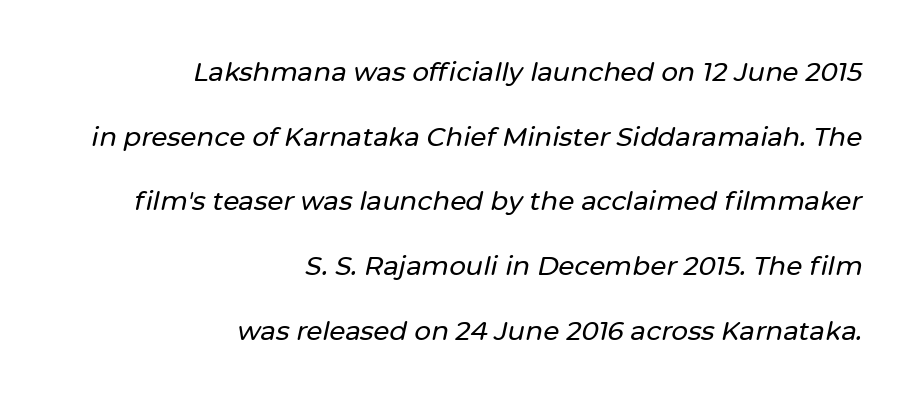
The image shows 26 px text type, italic (leaning right); set right-aligned, loose line spacing (2.49x), normal letter spacing, not underlined.
